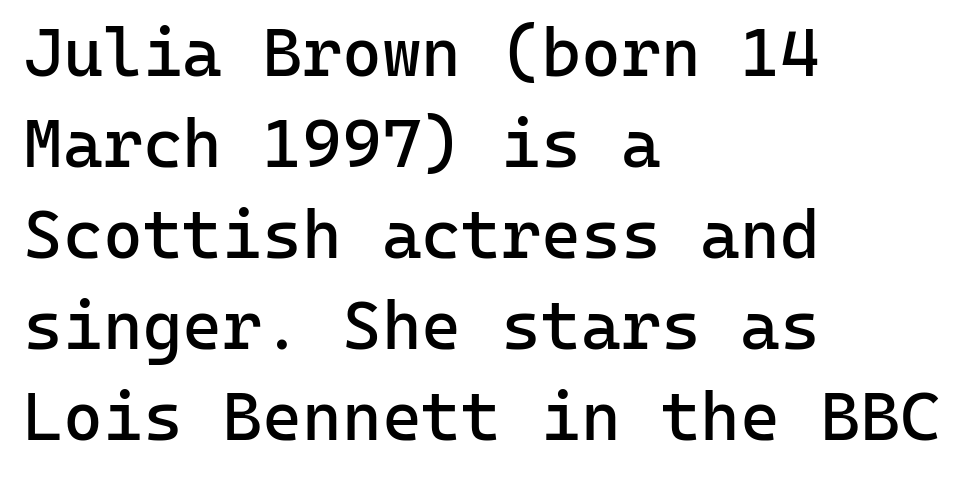
The image shows 68 px regular-weight sans-serif type, upright, monospaced; set left-aligned, normal line spacing (1.34x), normal letter spacing, not underlined; low stroke contrast and a medium x-height.
